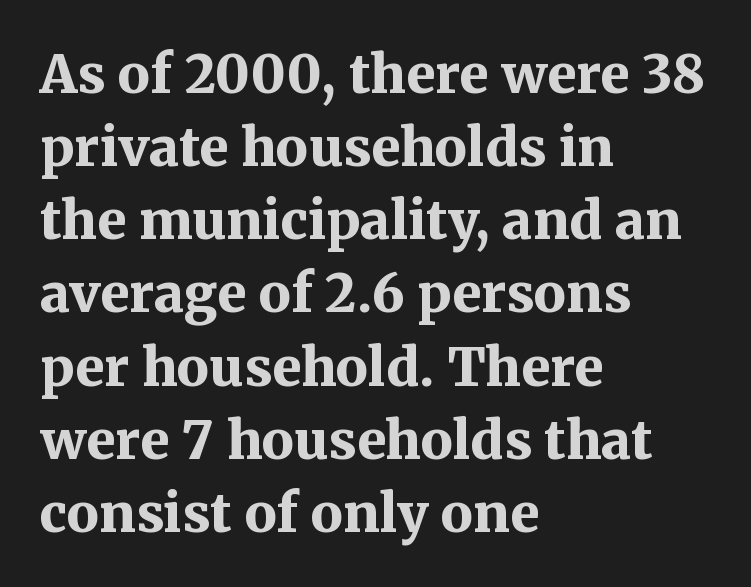
Style check: upright. Does the leading feel generous? No, just average. Plenty of ink on the page — the face is bold. You could call the tracking neutral — neither tight nor loose. You could not count columns in this text — the font is proportionally spaced. Glance below the letters and you will spot only blank space.
